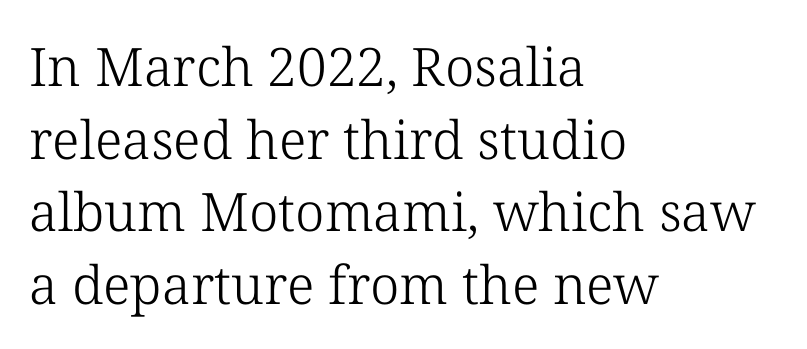
{"serif": "yes", "italic": "no", "bold": "no", "weight": "light", "width": "normal", "stroke_contrast": "low", "x_height": "medium", "monospaced": "no", "underline": "no", "align": "left", "line_spacing": "normal", "line_spacing_ratio": 1.37, "letter_spacing": "normal", "letter_spacing_em": 0.0, "glyph_px": 53}
